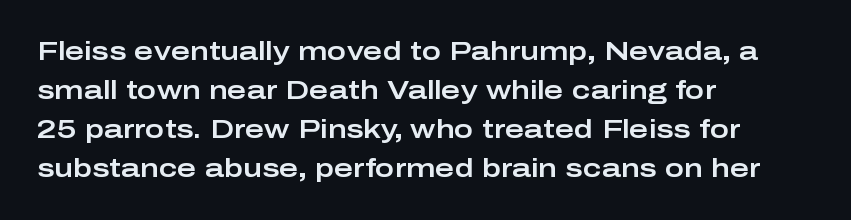
Q: Is the text italic (slanted)? A: No, it is upright.
Q: Is the text underlined? A: No.
Q: How is the paragraph aligned? A: Left-aligned.
Q: Is the spacing between letters normal or unusually wide? A: Normal.
Q: Is the spacing between lines tight, normal or loose? A: Normal.
